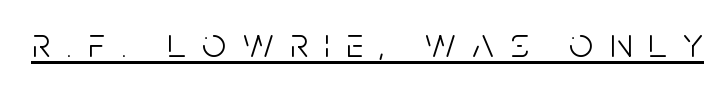
The image shows 42 px light, condensed sans-serif type, upright; set unusually wide letter spacing (+0.39 em), underlined; low stroke contrast and a large x-height.
